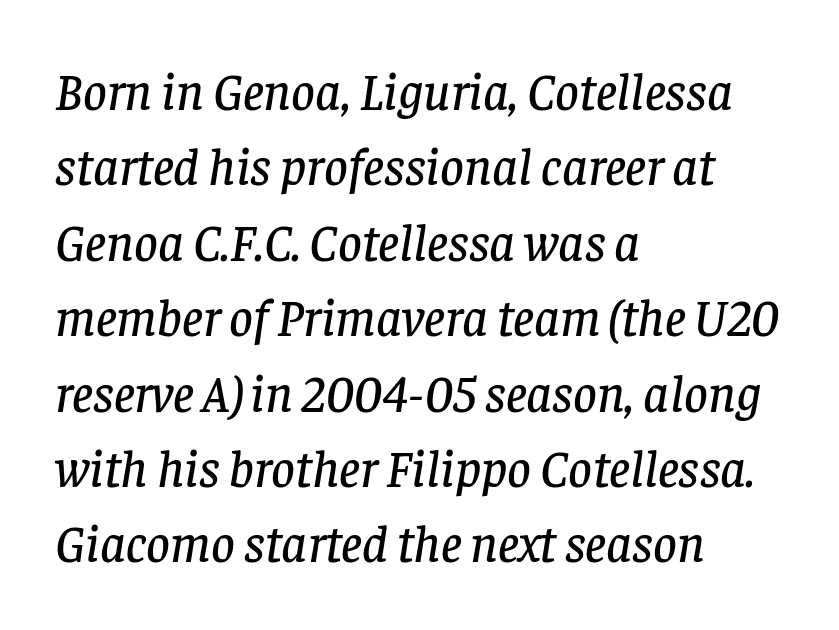
Q: Is the text italic (slanted)? A: Yes, it leans right by about 8 degrees.
Q: Is the typeface a serif or a sans-serif typeface? A: Serif.
Q: Is the text underlined? A: No.
Q: How is the paragraph aligned? A: Left-aligned.
Q: Is the spacing between letters normal or unusually wide? A: Normal.
Q: Is the spacing between lines tight, normal or loose? A: Normal.
Q: Width (condensed, normal, or wide)? A: Normal.
Q: Stroke contrast? A: Low.
Q: x-height? A: Large.
Q: Monospaced? A: No.
